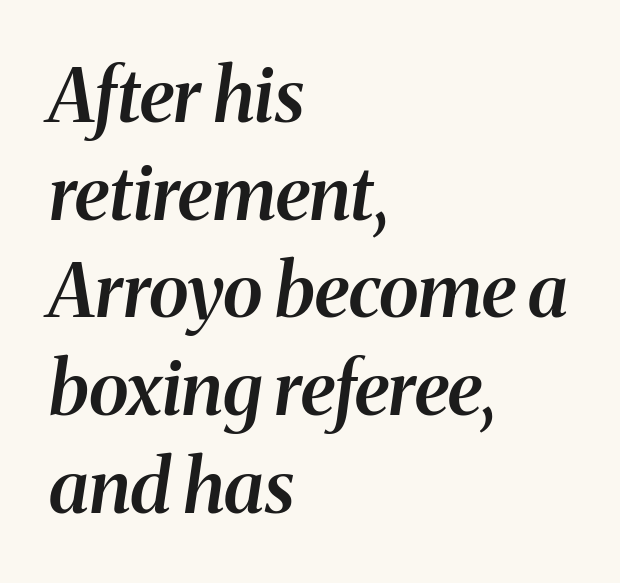
Q: Is the text bold? A: Semi-bold.
Q: Is the text italic (slanted)? A: Yes, it leans right by about 8 degrees.
Q: Is the typeface a serif or a sans-serif typeface? A: Serif.
Q: Is the text underlined? A: No.
Q: How is the paragraph aligned? A: Left-aligned.
Q: Is the spacing between letters normal or unusually wide? A: Normal.
Q: Is the spacing between lines tight, normal or loose? A: Normal.
Q: Width (condensed, normal, or wide)? A: Normal.
Q: Stroke contrast? A: Medium.
Q: x-height? A: Medium.
Q: Monospaced? A: No.
